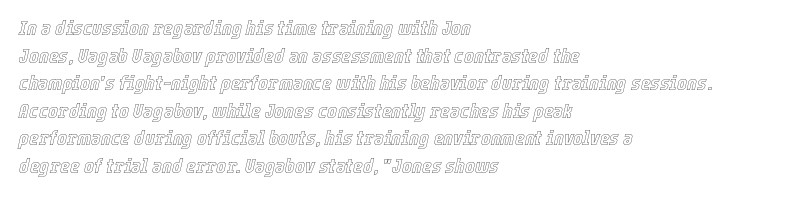
The image shows 21 px text type, italic (leaning right); set left-aligned, normal line spacing (1.31x), normal letter spacing, not underlined.
